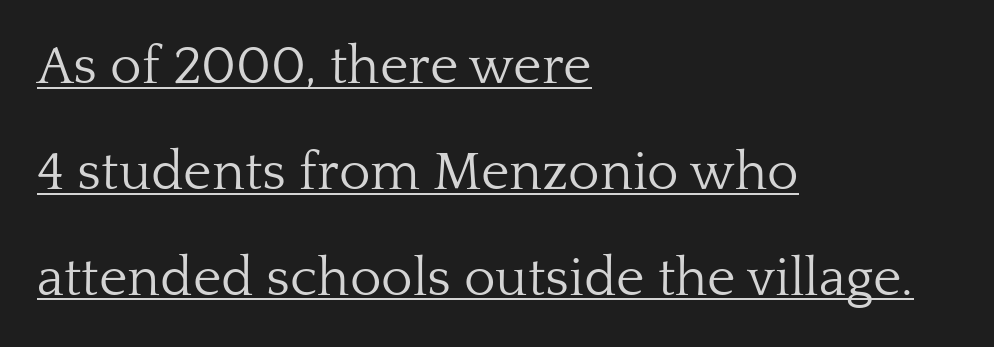
{"serif": "yes", "italic": "no", "bold": "no", "weight": "light", "width": "normal", "stroke_contrast": "low", "x_height": "medium", "monospaced": "no", "underline": "yes", "align": "left", "line_spacing": "loose", "line_spacing_ratio": 1.96, "letter_spacing": "normal", "letter_spacing_em": 0.0, "glyph_px": 54}
